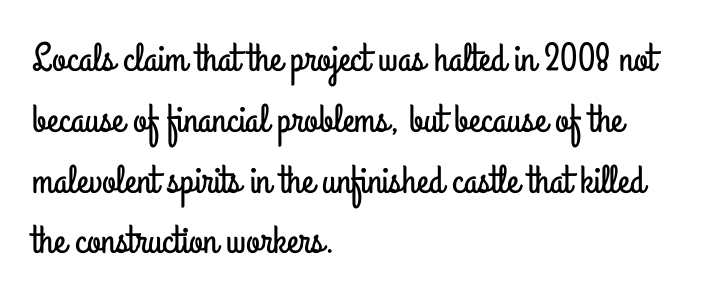
Q: Is the text italic (slanted)? A: No, it is upright.
Q: Is the typeface a serif or a sans-serif typeface? A: Sans-serif.
Q: Is the text underlined? A: No.
Q: How is the paragraph aligned? A: Left-aligned.
Q: Is the spacing between letters normal or unusually wide? A: Normal.
Q: Is the spacing between lines tight, normal or loose? A: Normal.
Q: Width (condensed, normal, or wide)? A: Condensed.
Q: Stroke contrast? A: Low.
Q: x-height? A: Small.
Q: Monospaced? A: No.
